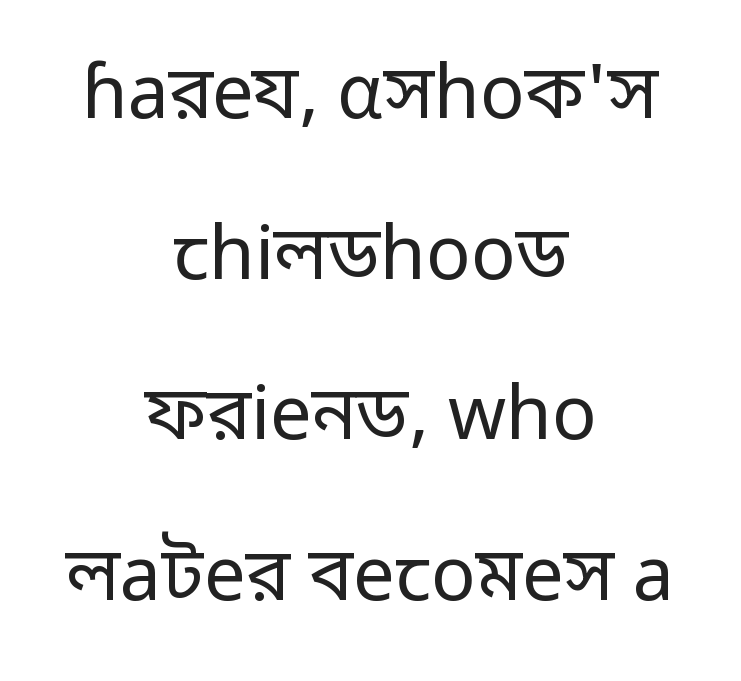
Q: Is the text bold? A: No.
Q: Is the text italic (slanted)? A: No, it is upright.
Q: Is the typeface a serif or a sans-serif typeface? A: Sans-serif.
Q: Is the text underlined? A: No.
Q: How is the paragraph aligned? A: Centered.
Q: Is the spacing between letters normal or unusually wide? A: Normal.
Q: Is the spacing between lines tight, normal or loose? A: Loose.
Q: Width (condensed, normal, or wide)? A: Normal.
Q: Stroke contrast? A: Low.
Q: x-height? A: Medium.
Q: Monospaced? A: No.
